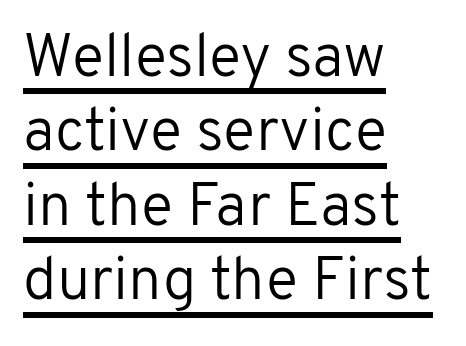
The image shows 60 px regular-weight sans-serif type, upright; set left-aligned, line spacing 1.24x, normal letter spacing, underlined; low stroke contrast and a medium x-height.
